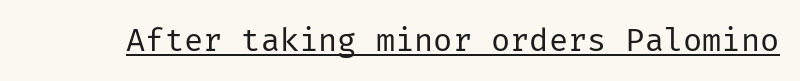
The image shows 32 px regular-weight sans-serif type, upright; set normal letter spacing, underlined; low stroke contrast and a medium x-height.
